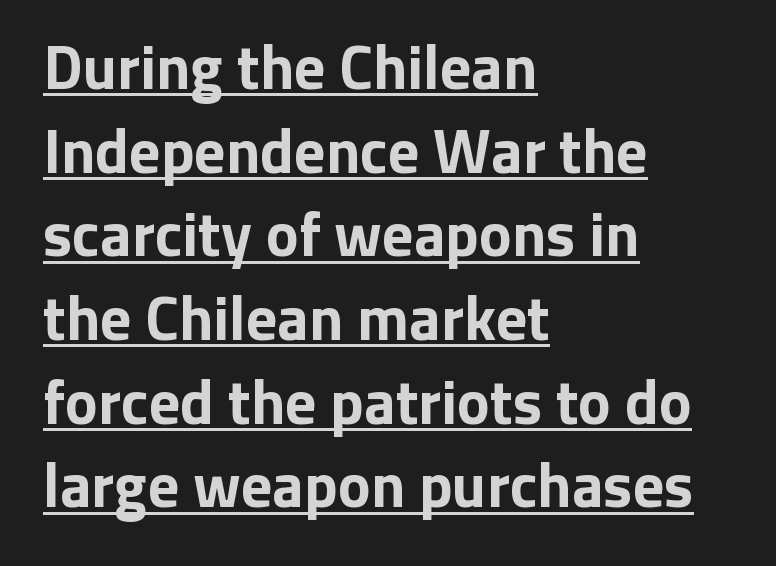
{"serif": "no", "italic": "no", "bold": "yes", "weight": "bold", "width": "normal", "stroke_contrast": "low", "x_height": "medium", "monospaced": "no", "underline": "yes", "align": "left", "line_spacing": "normal", "line_spacing_ratio": 1.35, "letter_spacing": "normal", "letter_spacing_em": 0.0, "glyph_px": 62}
